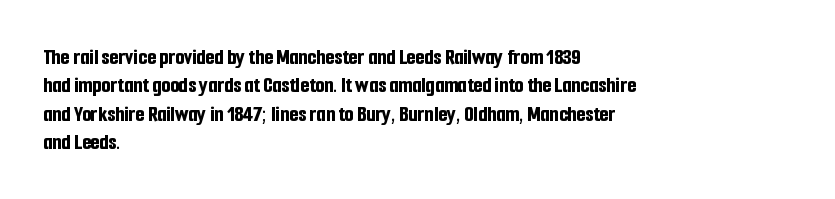
Plain, unruled lines of type. Heft: maximum for text — a bold. The tracking reads as untouched default to a designer's eye. Nope, not italic — everything's standing straight.
